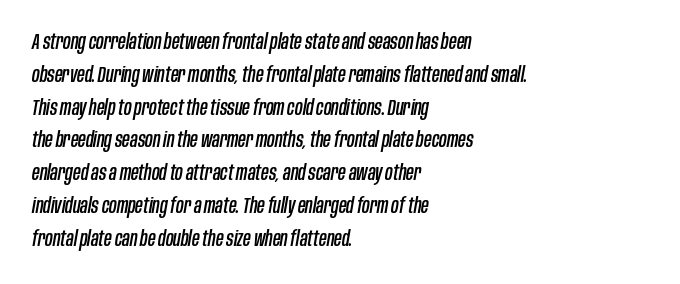
The image shows 21 px text type, italic (leaning right); set left-aligned, normal line spacing (1.56x), normal letter spacing, not underlined.
